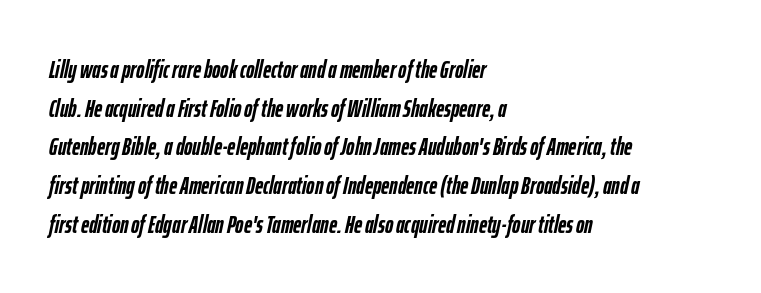
{"italic": "yes", "lean": "right", "slant_degrees": 12, "bold": "yes", "underline": "no", "align": "left", "line_spacing": "normal", "line_spacing_ratio": 1.55, "letter_spacing": "normal", "letter_spacing_em": 0.0, "glyph_px": 25}
